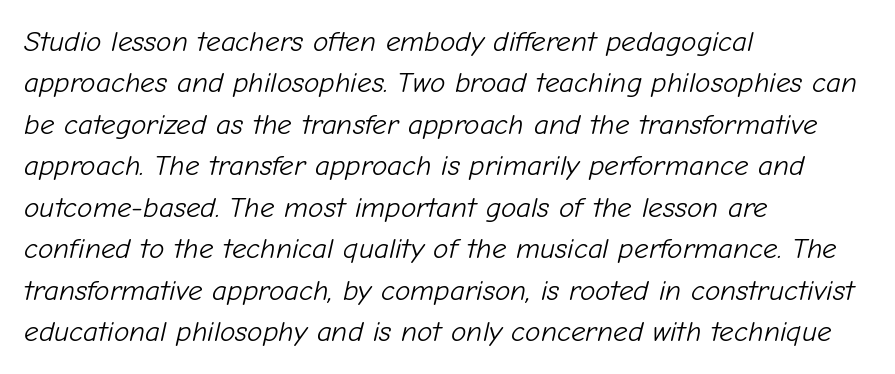
{"italic": "yes", "lean": "right", "slant_degrees": 12, "bold": "no", "weight": "light", "width": "normal", "stroke_contrast": "low", "x_height": "medium", "monospaced": "no", "underline": "no", "align": "left", "line_spacing": "normal", "line_spacing_ratio": 1.43, "letter_spacing": "normal", "letter_spacing_em": 0.0, "glyph_px": 29}
